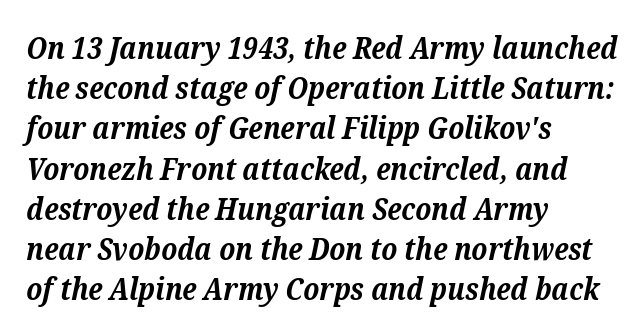
Q: Is the text bold? A: Yes.
Q: Is the text italic (slanted)? A: Yes, it leans right by about 12 degrees.
Q: Is the typeface a serif or a sans-serif typeface? A: Serif.
Q: Is the text underlined? A: No.
Q: How is the paragraph aligned? A: Left-aligned.
Q: Is the spacing between letters normal or unusually wide? A: Normal.
Q: Is the spacing between lines tight, normal or loose? A: Normal.
Q: Width (condensed, normal, or wide)? A: Normal.
Q: Stroke contrast? A: Medium.
Q: x-height? A: Medium.
Q: Monospaced? A: No.
